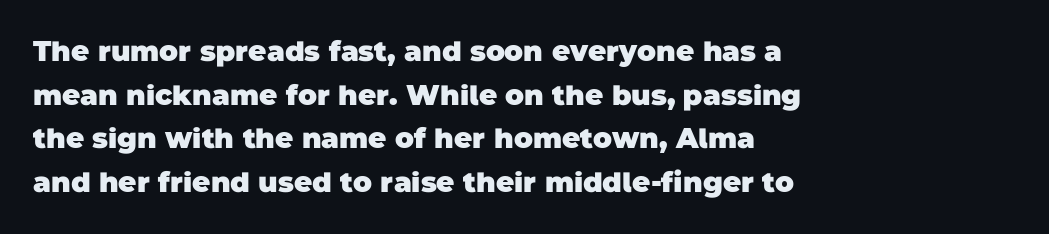
The image shows 28 px heavy sans-serif type; set left-aligned, normal line spacing (1.56x), normal letter spacing, not underlined; low stroke contrast and a large x-height.
